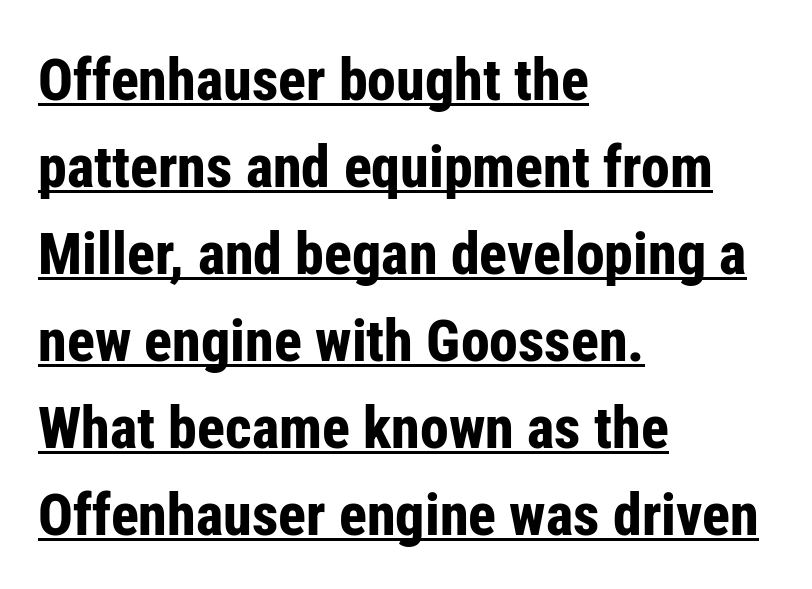
The image shows 58 px bold, condensed sans-serif type, upright; set left-aligned, normal line spacing (1.5x), normal letter spacing, underlined; low stroke contrast and a medium x-height.
